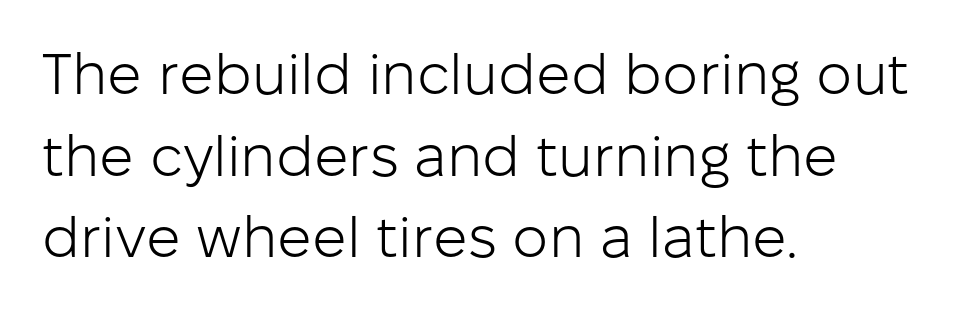
The image shows 57 px light sans-serif type, upright; set left-aligned, normal line spacing (1.43x), normal letter spacing, not underlined; low stroke contrast and a medium x-height.
